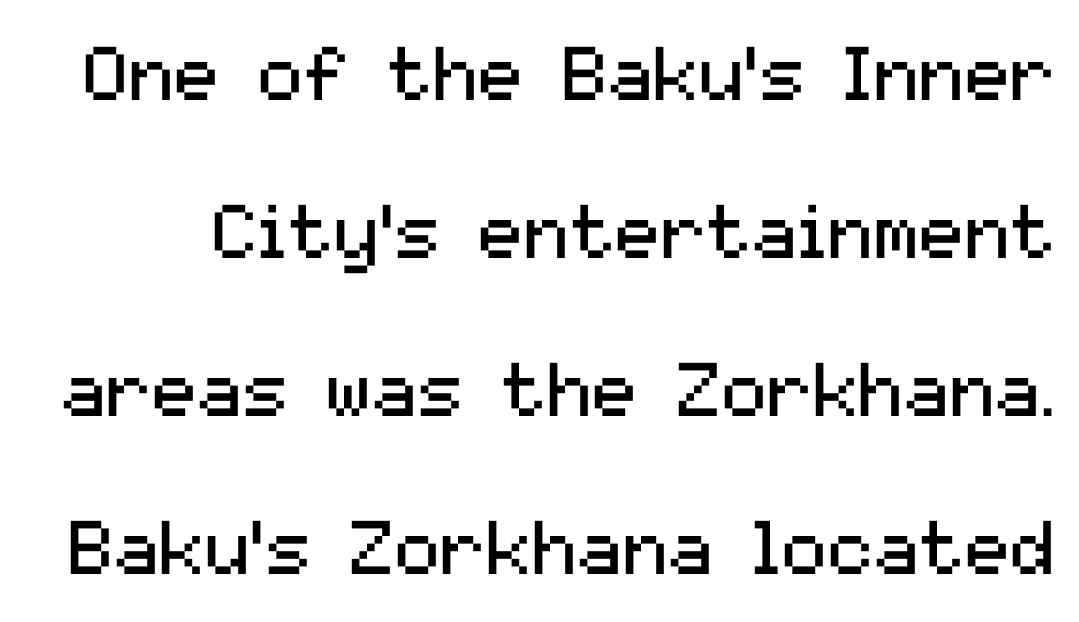
{"serif": "no", "italic": "no", "bold": "no", "weight": "regular", "width": "normal", "stroke_contrast": "medium", "x_height": "medium", "monospaced": "no", "underline": "no", "line_spacing": "loose", "line_spacing_ratio": 2.08, "letter_spacing": "normal", "letter_spacing_em": 0.0, "glyph_px": 76}
